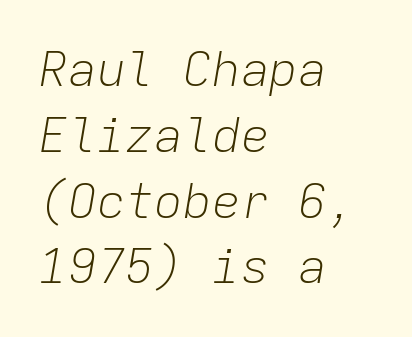
Q: Is the text bold? A: No.
Q: Is the text italic (slanted)? A: Yes, it leans right by about 9 degrees.
Q: Is the text underlined? A: No.
Q: How is the paragraph aligned? A: Left-aligned.
Q: Is the spacing between letters normal or unusually wide? A: Normal.
Q: Is the spacing between lines tight, normal or loose? A: Normal.
Q: Width (condensed, normal, or wide)? A: Normal.
Q: Stroke contrast? A: Low.
Q: x-height? A: Medium.
Q: Monospaced? A: Yes.
